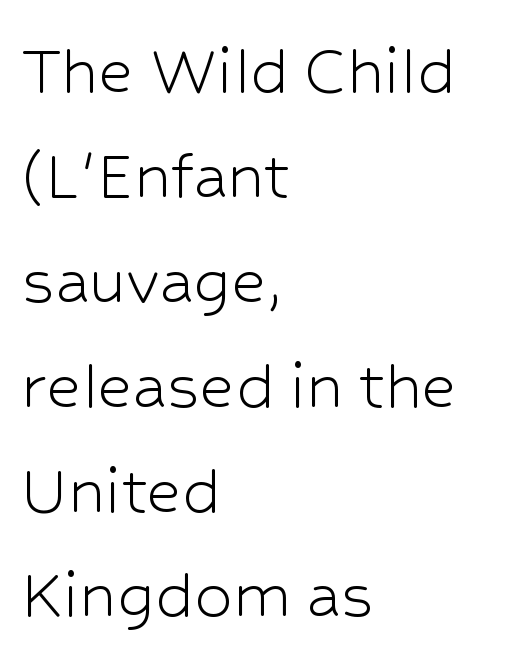
When letters stand straight like this, we call the style roman or upright. Descenders hang freely into open space. Baseline-to-baseline distance is the conventional proportion of letter height. Reading down the block, your eye returns to a fixed left position each line. The face looks like a standard text weight, possibly lighter.
